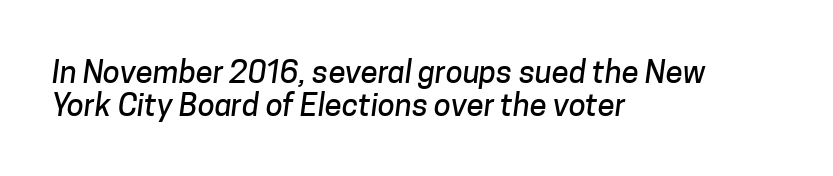
Q: Is the typeface a serif or a sans-serif typeface? A: Sans-serif.
Q: Is the text underlined? A: No.
Q: How is the paragraph aligned? A: Left-aligned.
Q: Is the spacing between letters normal or unusually wide? A: Normal.
Q: Is the spacing between lines tight, normal or loose? A: Tight.
Q: Width (condensed, normal, or wide)? A: Normal.
Q: Stroke contrast? A: Low.
Q: x-height? A: Medium.
Q: Monospaced? A: No.
